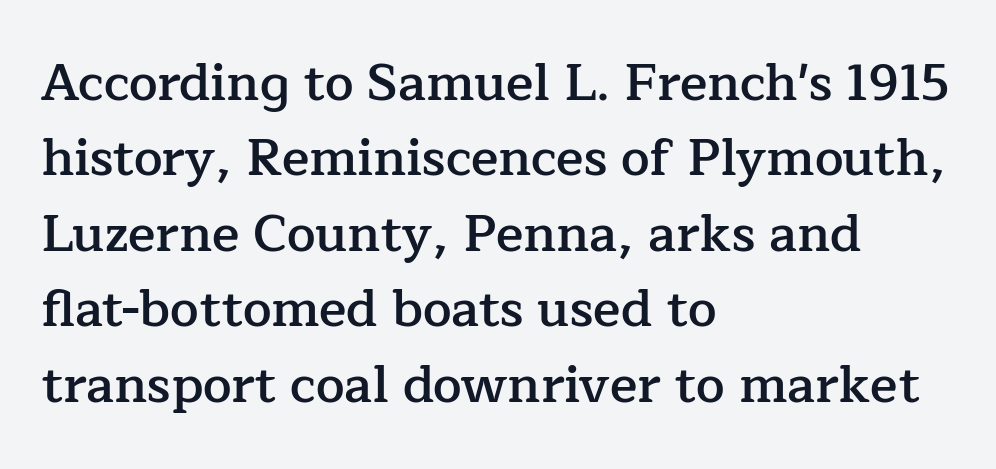
Proportional: the letters do not fall into vertical columns. The letterforms sit shoulder to shoulder at normal distance. In terms of weight, the rendering is demibold, just under bold. In terms of posture, this sample is upright. This block has exactly the height ordinary leading produces.
